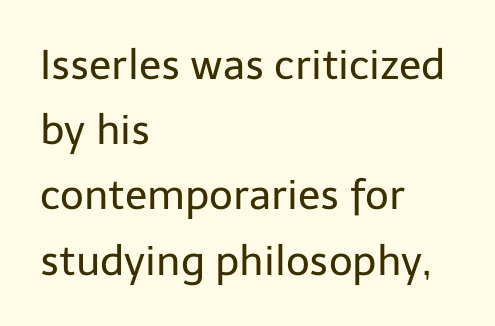
The image shows 41 px regular-weight sans-serif type, upright; set left-aligned, normal line spacing (1.59x), normal letter spacing, not underlined; low stroke contrast and a medium x-height.
